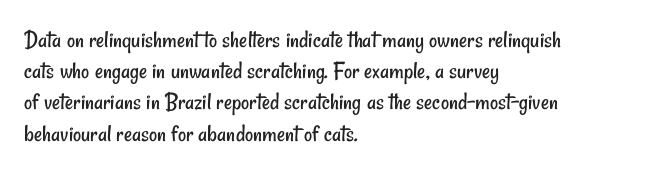
The image shows 25 px text type; set left-aligned, normal line spacing (1.25x), normal letter spacing, not underlined.
